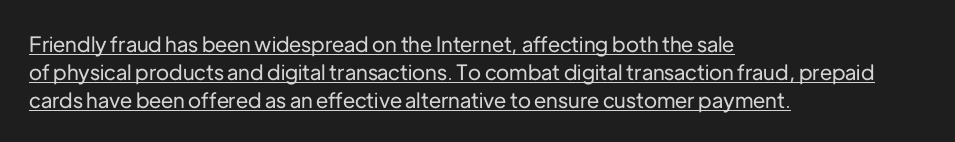
The image shows 21 px text type, upright; set left-aligned, normal line spacing (1.33x), normal letter spacing, underlined.
